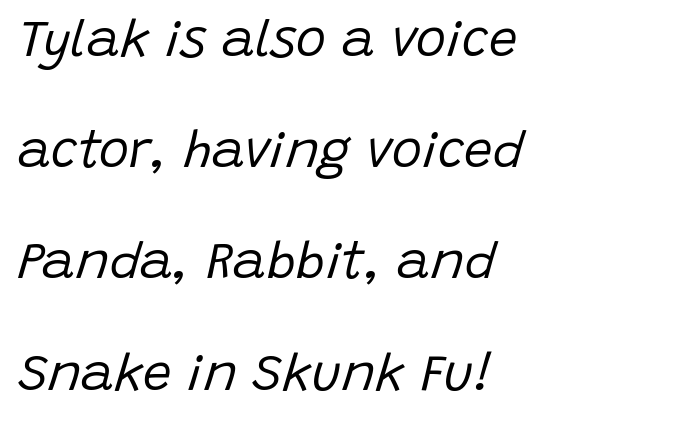
{"italic": "yes", "lean": "right", "slant_degrees": 15, "bold": "no", "weight": "regular", "width": "normal", "stroke_contrast": "low", "x_height": "large", "monospaced": "no", "underline": "no", "align": "left", "line_spacing": "loose", "line_spacing_ratio": 2.18, "letter_spacing": "normal", "letter_spacing_em": 0.0, "glyph_px": 51}
